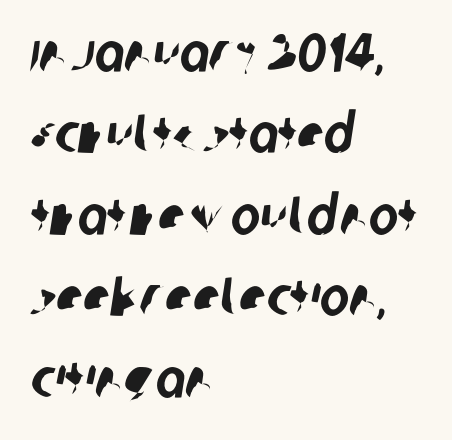
Q: Is the typeface a serif or a sans-serif typeface? A: Sans-serif.
Q: Is the text underlined? A: No.
Q: How is the paragraph aligned? A: Left-aligned.
Q: Is the spacing between letters normal or unusually wide? A: Normal.
Q: Is the spacing between lines tight, normal or loose? A: Normal.
Q: Width (condensed, normal, or wide)? A: Condensed.
Q: Stroke contrast? A: Low.
Q: x-height? A: Large.
Q: Monospaced? A: No.
